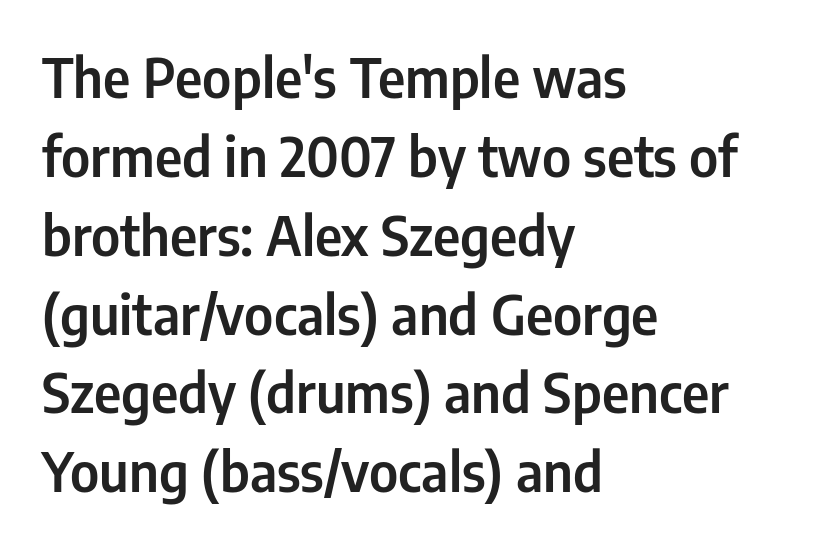
Q: Is the text italic (slanted)? A: No, it is upright.
Q: Is the typeface a serif or a sans-serif typeface? A: Sans-serif.
Q: Is the text underlined? A: No.
Q: How is the paragraph aligned? A: Left-aligned.
Q: Is the spacing between letters normal or unusually wide? A: Normal.
Q: Is the spacing between lines tight, normal or loose? A: Normal.
Q: Width (condensed, normal, or wide)? A: Condensed.
Q: Stroke contrast? A: Low.
Q: x-height? A: Medium.
Q: Monospaced? A: No.
